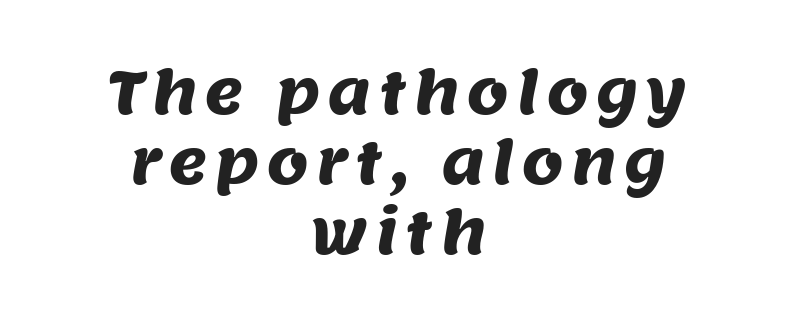
The image shows 60 px sans-serif type; set centered, line spacing 1.17x, not underlined; medium stroke contrast and a large x-height.
